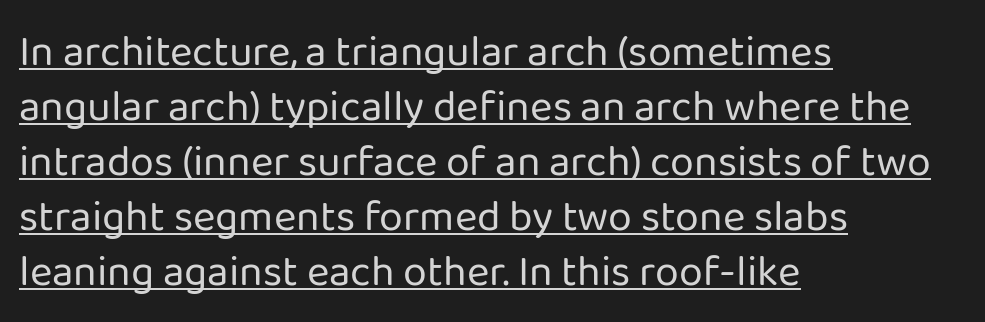
A baseline rule has been typeset under these characters. Nope, no serifs anywhere on these letters. The face used here is proportionally spaced, like ordinary book or web type. The cut favours lightness, reaching ordinary text weight at its darkest. Style check: upright.
